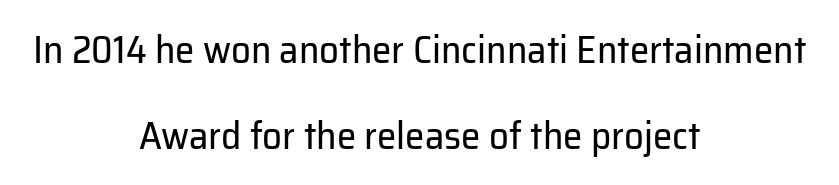
Q: Is the text bold? A: No.
Q: Is the text italic (slanted)? A: No, it is upright.
Q: Is the typeface a serif or a sans-serif typeface? A: Sans-serif.
Q: Is the text underlined? A: No.
Q: How is the paragraph aligned? A: Centered.
Q: Is the spacing between letters normal or unusually wide? A: Normal.
Q: Is the spacing between lines tight, normal or loose? A: Loose.
Q: Width (condensed, normal, or wide)? A: Normal.
Q: Stroke contrast? A: Low.
Q: x-height? A: Medium.
Q: Monospaced? A: No.
